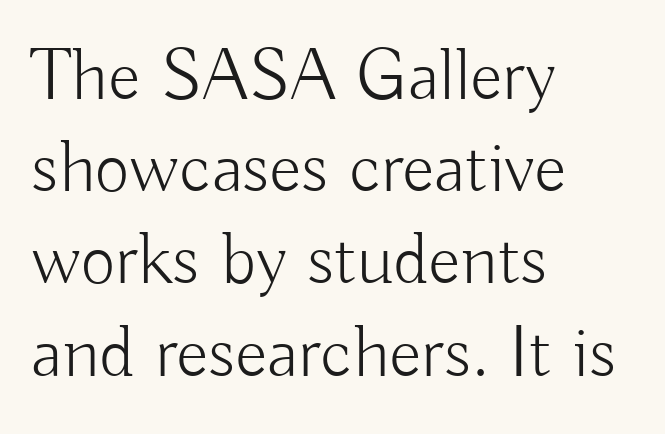
Q: Is the text bold? A: No.
Q: Is the text italic (slanted)? A: No, it is upright.
Q: Is the typeface a serif or a sans-serif typeface? A: Sans-serif.
Q: Is the text underlined? A: No.
Q: How is the paragraph aligned? A: Left-aligned.
Q: Is the spacing between letters normal or unusually wide? A: Normal.
Q: Width (condensed, normal, or wide)? A: Normal.
Q: Stroke contrast? A: Low.
Q: x-height? A: Small.
Q: Monospaced? A: No.
